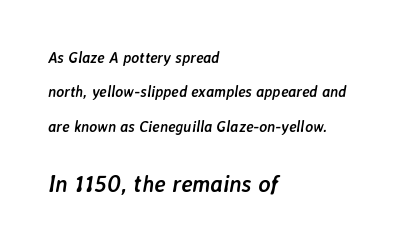
{"italic": "yes", "lean": "right", "slant_degrees": 7, "bold": "yes", "underline": "no", "align": "left", "line_spacing": "loose", "line_spacing_ratio": 2.29, "letter_spacing": "normal", "letter_spacing_em": 0.0, "larger_block": "second", "size_ratio": 1.53, "glyph_px": 23}
